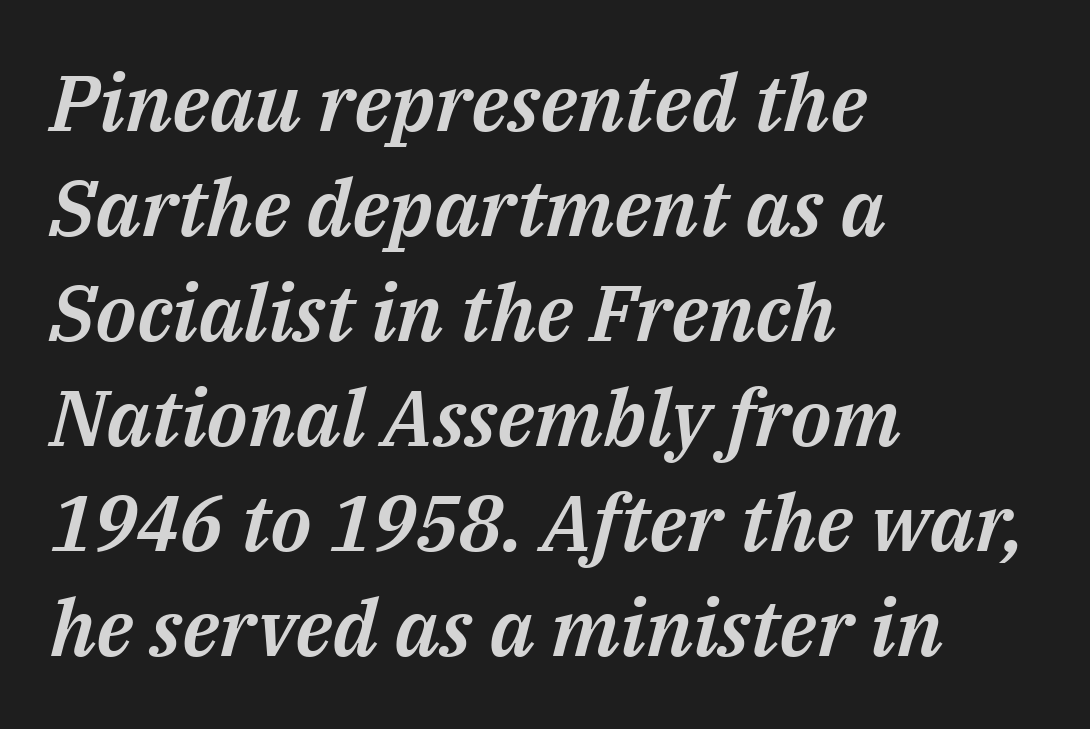
{"italic": "yes", "lean": "right", "slant_degrees": 14, "width": "normal", "stroke_contrast": "medium", "x_height": "medium", "monospaced": "no", "underline": "no", "align": "left", "line_spacing": "normal", "line_spacing_ratio": 1.33, "letter_spacing": "normal", "letter_spacing_em": 0.0, "glyph_px": 79}
